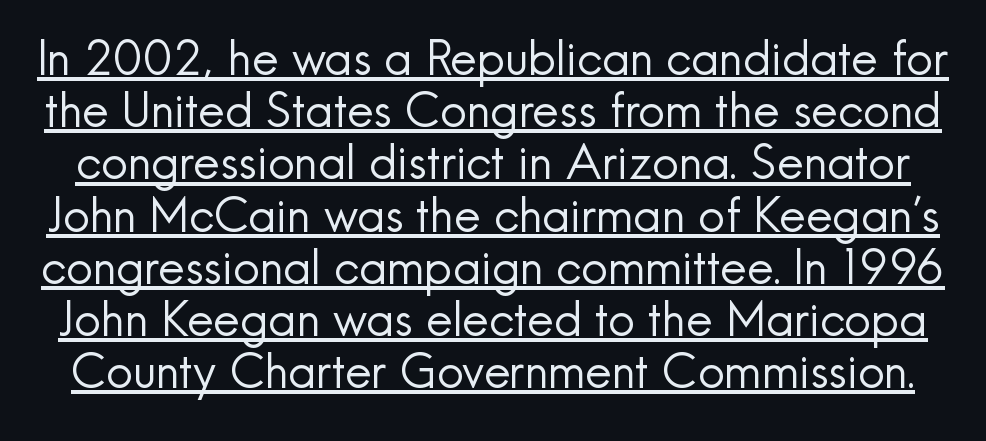
Q: Is the text bold? A: No.
Q: Is the text italic (slanted)? A: No, it is upright.
Q: Is the typeface a serif or a sans-serif typeface? A: Sans-serif.
Q: Is the text underlined? A: Yes.
Q: Is the spacing between letters normal or unusually wide? A: Normal.
Q: Is the spacing between lines tight, normal or loose? A: Tight.
Q: Width (condensed, normal, or wide)? A: Normal.
Q: x-height? A: Small.
Q: Monospaced? A: No.
